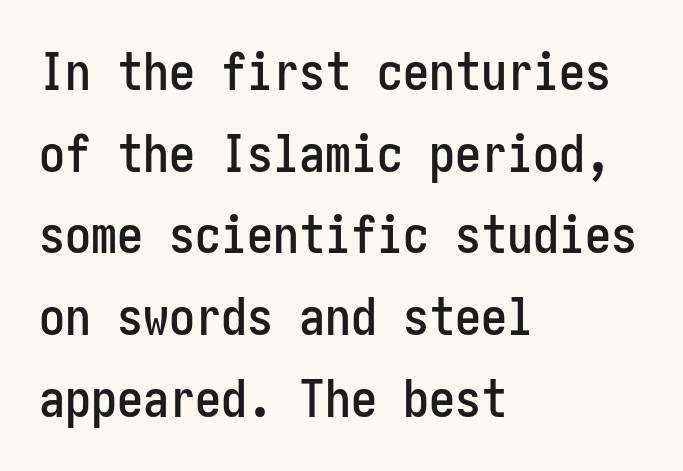
{"serif": "no", "italic": "no", "width": "condensed", "stroke_contrast": "low", "x_height": "medium", "underline": "no", "align": "left", "line_spacing": "normal", "line_spacing_ratio": 1.57, "letter_spacing": "normal", "letter_spacing_em": 0.0, "glyph_px": 52}
